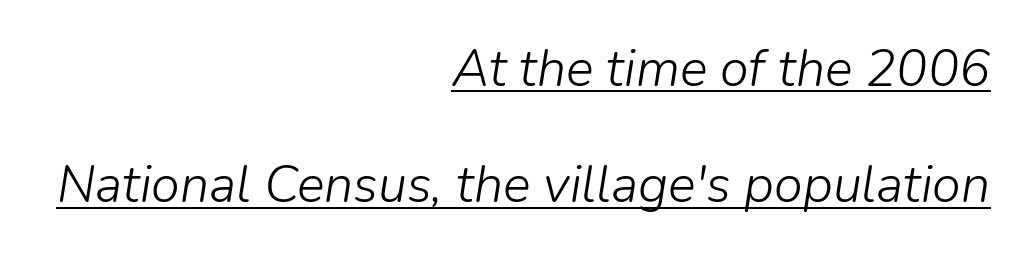
Notice how the passage keeps a crisp vertical edge on the right only. These lines were composed using italics. Reading down the column, the eye jumps a long way to each next line. Note the varied advance widths — an 'i' is clearly narrower than an 'm'. A typesetter would call this zero additional tracking.
